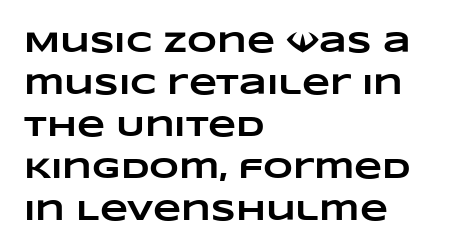
{"bold": "yes", "weight": "heavy", "width": "wide", "stroke_contrast": "low", "x_height": "large", "monospaced": "no", "underline": "no", "align": "left", "line_spacing": "normal", "line_spacing_ratio": 1.45, "letter_spacing": "normal", "letter_spacing_em": 0.0, "glyph_px": 29}
